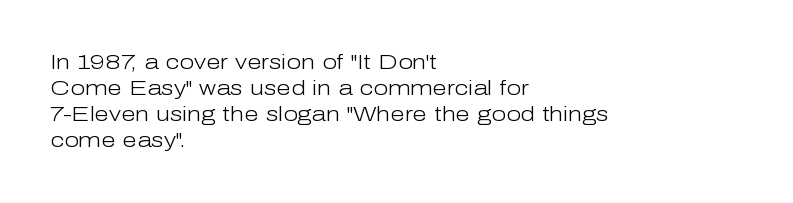
Q: Is the text bold? A: No.
Q: Is the text italic (slanted)? A: No, it is upright.
Q: Is the text underlined? A: No.
Q: How is the paragraph aligned? A: Left-aligned.
Q: Is the spacing between letters normal or unusually wide? A: Normal.
